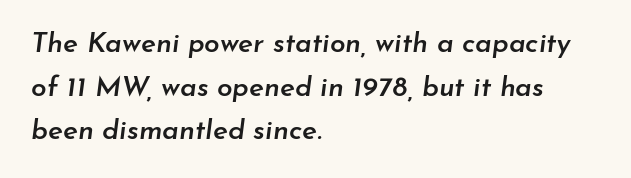
Proportional: the letters do not fall into vertical columns. Glance below the letters and you will spot only blank space. Quick note: italic. On the weight axis this lands at semibold, roughly 600. Reading down the block, your eye returns to a fixed left position each line. In terms of letterspacing, this is plain default setting.
